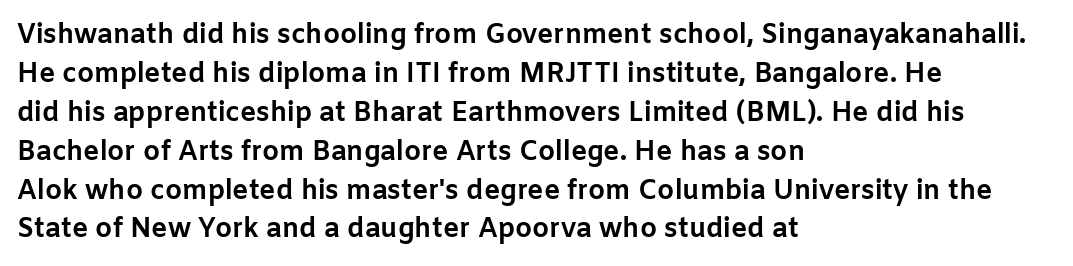
The image shows 27 px bold type, upright; set left-aligned, normal line spacing (1.44x), normal letter spacing, not underlined.
